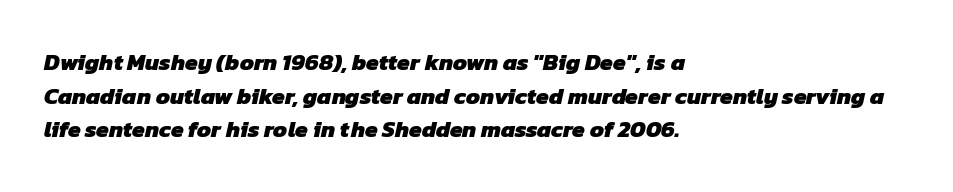
{"bold": "yes", "underline": "no", "align": "left", "line_spacing": "normal", "line_spacing_ratio": 1.46, "letter_spacing": "normal", "letter_spacing_em": 0.0, "glyph_px": 23}
